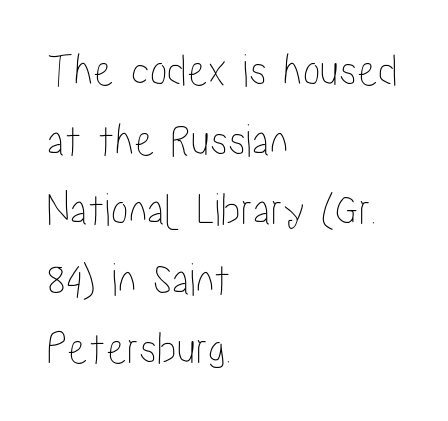
Q: Is the text italic (slanted)? A: No, it is upright.
Q: Is the text underlined? A: No.
Q: How is the paragraph aligned? A: Left-aligned.
Q: Is the spacing between letters normal or unusually wide? A: Normal.
Q: Is the spacing between lines tight, normal or loose? A: Normal.
Q: Width (condensed, normal, or wide)? A: Condensed.
Q: Stroke contrast? A: Low.
Q: x-height? A: Medium.
Q: Monospaced? A: No.
